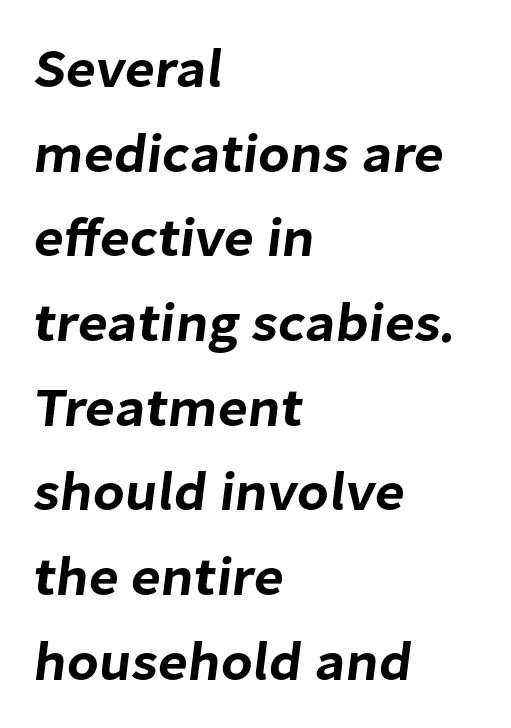
The image shows 55 px sans-serif type; set left-aligned, normal line spacing (1.54x), normal letter spacing, not underlined; low stroke contrast and a medium x-height.
